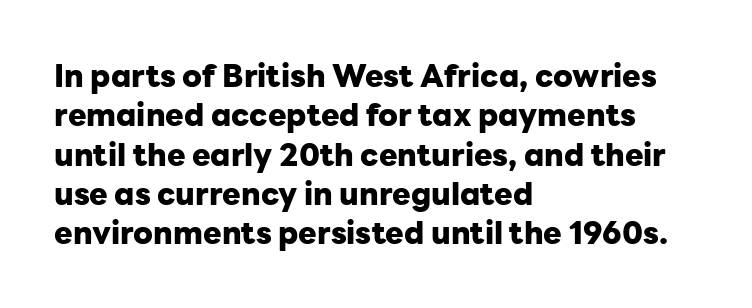
The image shows 31 px heavy sans-serif type, upright; set left-aligned, normal line spacing (1.27x), normal letter spacing, not underlined; low stroke contrast and a medium x-height.
